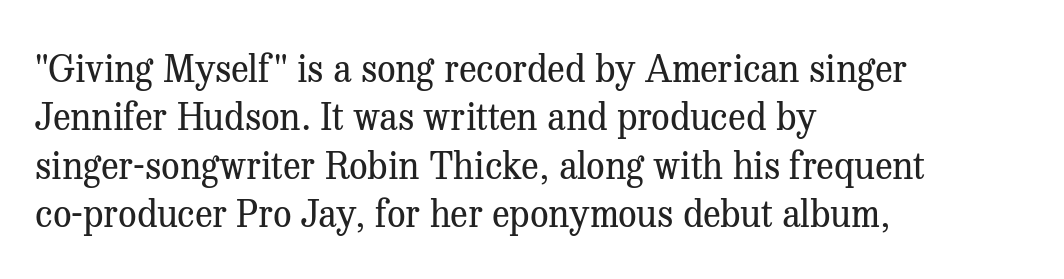
Posture: upright roman. Short note: letters normally spaced. Proportional: the letters do not fall into vertical columns. Beneath every word, the page is bare. Check where the strokes stop: tiny serifs finish them off.
